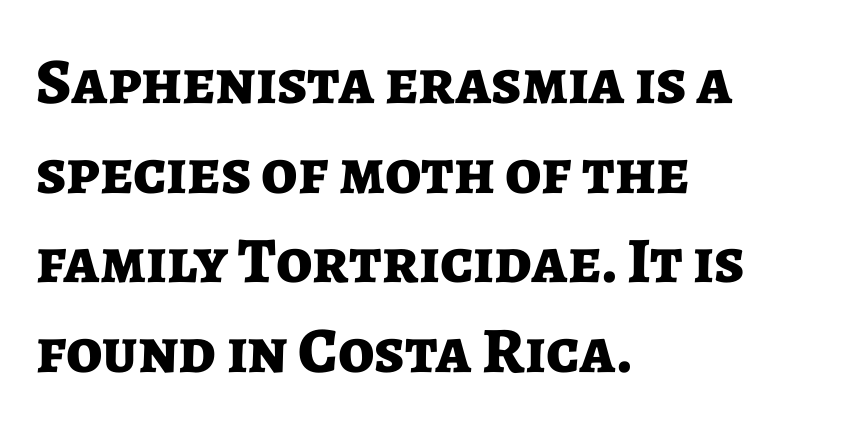
{"serif": "no", "italic": "no", "bold": "yes", "weight": "bold", "width": "normal", "stroke_contrast": "low", "x_height": "medium", "monospaced": "no", "underline": "no", "align": "left", "line_spacing": "normal", "line_spacing_ratio": 1.38, "letter_spacing": "normal", "letter_spacing_em": 0.0, "glyph_px": 65}
